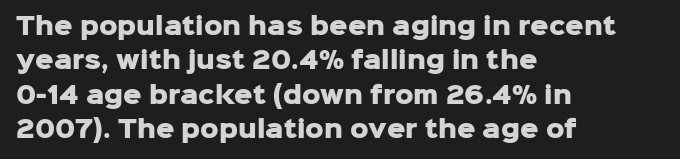
The space directly below the letters is spotless. Interline gaps are of average width in this sample. Ascenders rise straight up at ninety degrees. The rendering anchors every line to the left-hand side. The horizontal fit of the characters is conventional and even. The sample has been set heavy, in full bold.
